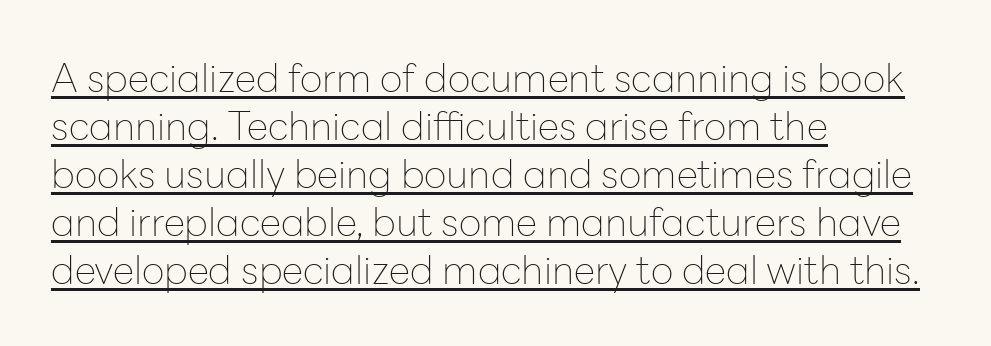
The image shows 39 px thin sans-serif type, upright; set left-aligned, line spacing 1.23x, normal letter spacing, underlined; low stroke contrast and a medium x-height.
